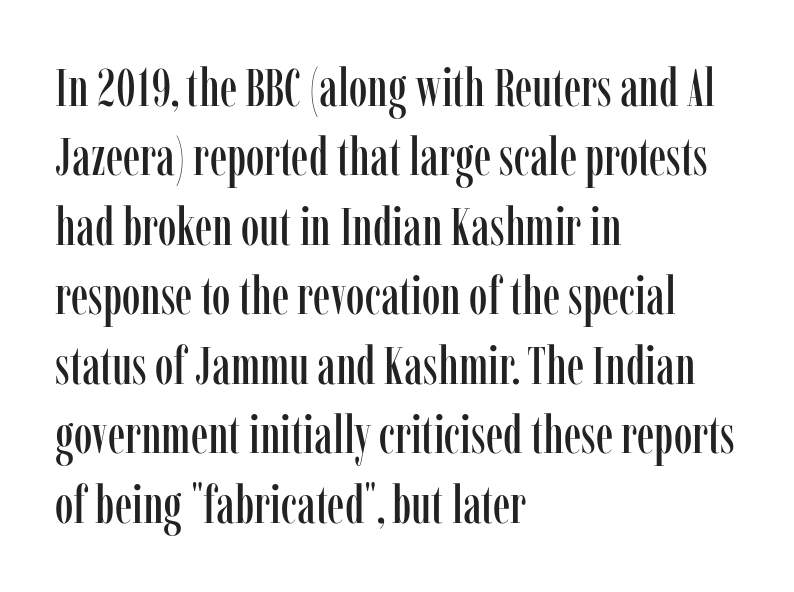
Teacher's note: observe the even left margin — that is flush-left alignment. Character widths vary here, with narrow letters taking less room than wide ones. Students, observe: this is what conventionally led text looks like. Font category for this specimen: serif.
